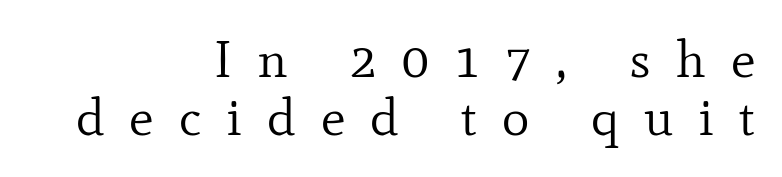
Q: Is the text bold? A: No.
Q: Is the text italic (slanted)? A: No, it is upright.
Q: Is the typeface a serif or a sans-serif typeface? A: Serif.
Q: Is the text underlined? A: No.
Q: How is the paragraph aligned? A: Right-aligned.
Q: Is the spacing between letters normal or unusually wide? A: Unusually wide.
Q: Is the spacing between lines tight, normal or loose? A: Tight.
Q: Width (condensed, normal, or wide)? A: Normal.
Q: Stroke contrast? A: Low.
Q: x-height? A: Small.
Q: Monospaced? A: No.
